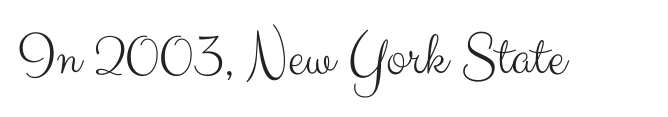
Q: Is the text bold? A: No.
Q: Is the text italic (slanted)? A: Yes.
Q: Is the typeface a serif or a sans-serif typeface? A: Sans-serif.
Q: Is the text underlined? A: No.
Q: Is the spacing between letters normal or unusually wide? A: Normal.
Q: Width (condensed, normal, or wide)? A: Normal.
Q: Stroke contrast? A: Medium.
Q: x-height? A: Small.
Q: Monospaced? A: No.
